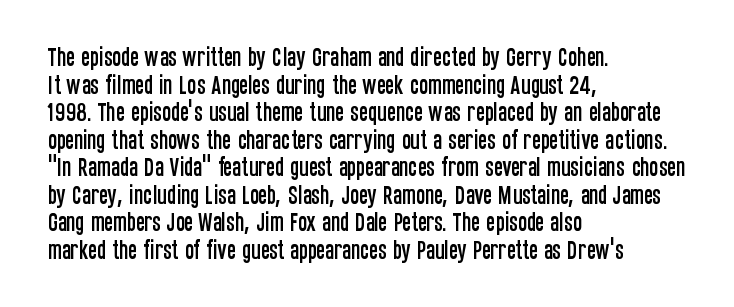
Line starts are locked; line ends wander. Leading matches the norm, producing a regular column. Characters remain perfectly vertical along every line. The area under the type is left untouched. Caption: standard tracking, unaltered.
